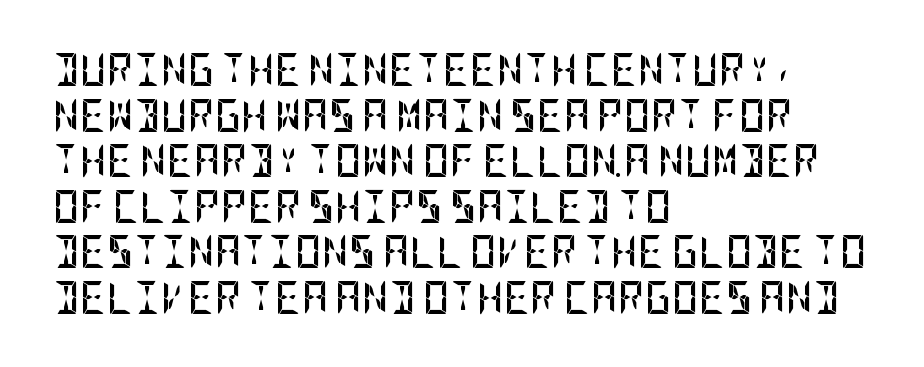
Vertically, the passage feels balanced, rows spaced as you'd expect. Is there any slant? The stems are plumb. The specimen omits any rule beneath the text block's lines. In terms of letterspacing, this is plain default setting. Look at the stroke-to-counter ratio: heavy, a bold.
